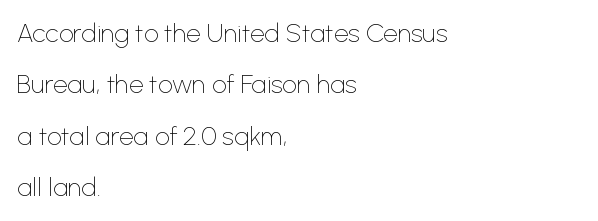
Each word holds together tightly as a unit, with standard inter-letter gaps. A clean baseline with only descenders dipping below it. Quick note: not italic, upright. These glyphs show unthickened strokes, regular width or finer. Horizontal alignment here is leftward, the default for most running prose.
